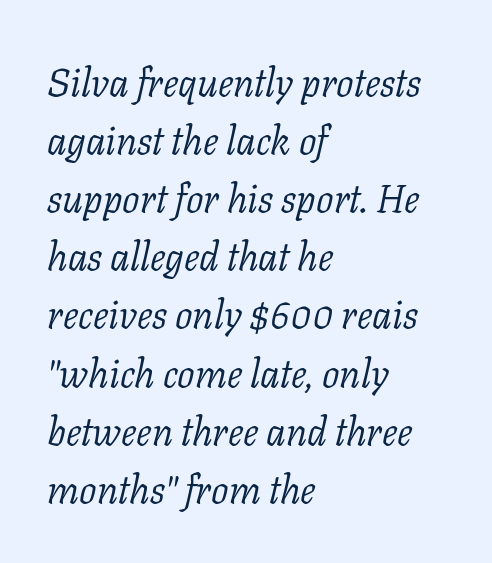
{"serif": "yes", "italic": "yes", "lean": "right", "slant_degrees": 11, "bold": "no", "weight": "light", "width": "normal", "stroke_contrast": "low", "x_height": "medium", "monospaced": "no", "underline": "no", "align": "left", "line_spacing": "normal", "line_spacing_ratio": 1.49, "letter_spacing": "normal", "letter_spacing_em": 0.0, "glyph_px": 39}
